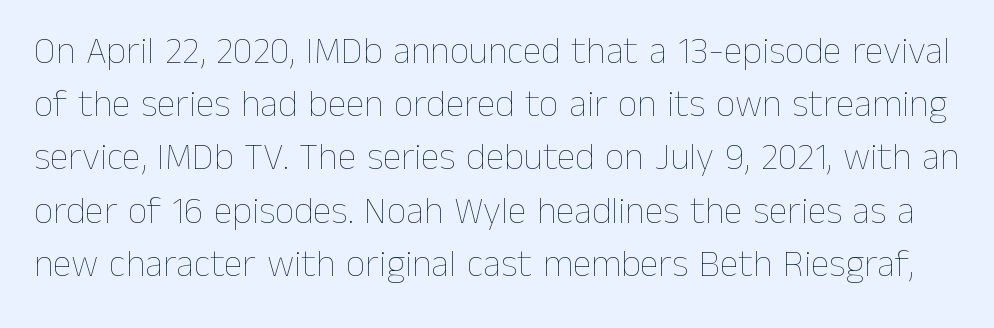
A roman cut, with each character standing at attention. Is this a heavy cut? Hardly; it is regular or lighter. Regular leading. You could not count columns in this text — the font is proportionally spaced. The zone under the glyphs is completely vacant.
